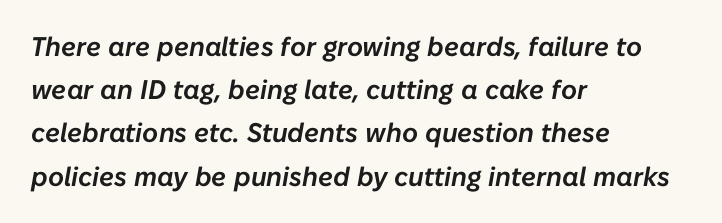
Q: Is the text italic (slanted)? A: Yes, it leans right by about 10 degrees.
Q: Is the text underlined? A: No.
Q: How is the paragraph aligned? A: Left-aligned.
Q: Is the spacing between letters normal or unusually wide? A: Normal.
Q: Is the spacing between lines tight, normal or loose? A: Normal.
